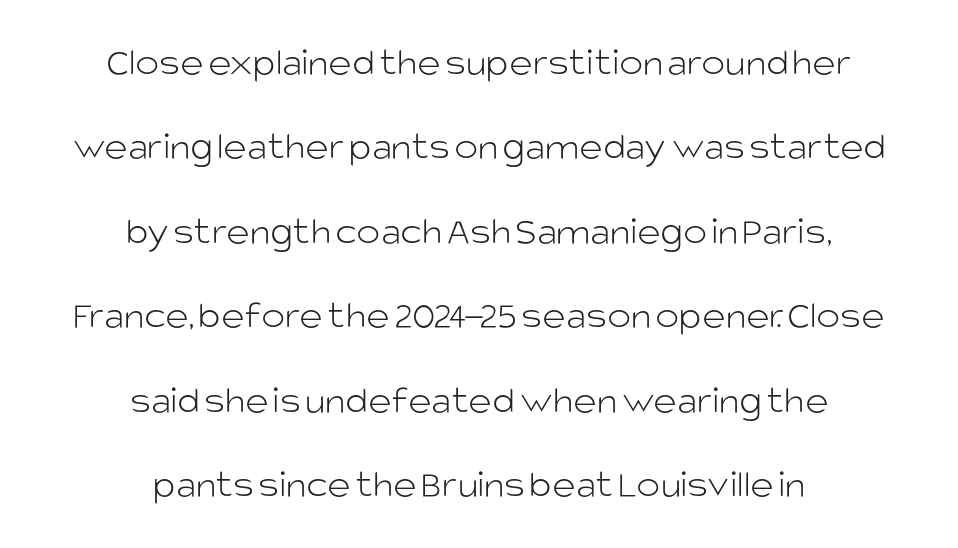
The image shows 40 px light sans-serif type, upright; set centered, loose line spacing (2.11x), normal letter spacing, not underlined; low stroke contrast and a large x-height.
